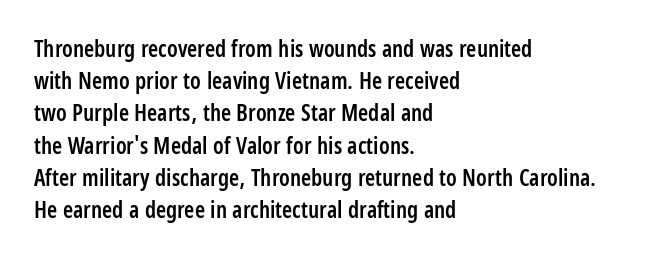
Q: Is the text bold? A: Semi-bold.
Q: Is the text italic (slanted)? A: No, it is upright.
Q: Is the text underlined? A: No.
Q: How is the paragraph aligned? A: Left-aligned.
Q: Is the spacing between letters normal or unusually wide? A: Normal.
Q: Is the spacing between lines tight, normal or loose? A: Normal.
